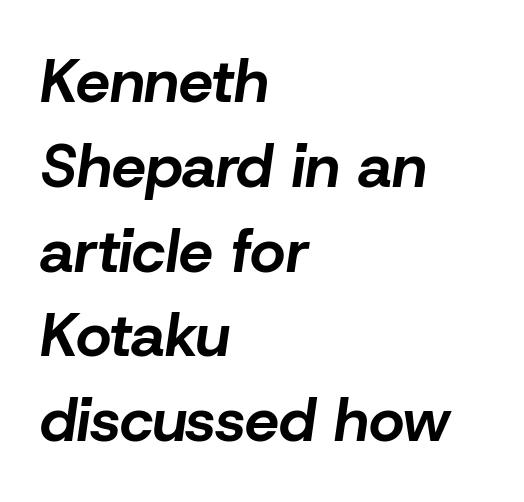
Q: Is the text bold? A: Yes.
Q: Is the text italic (slanted)? A: Yes, it leans right by about 8 degrees.
Q: Is the text underlined? A: No.
Q: How is the paragraph aligned? A: Left-aligned.
Q: Is the spacing between letters normal or unusually wide? A: Normal.
Q: Is the spacing between lines tight, normal or loose? A: Normal.
Q: Width (condensed, normal, or wide)? A: Normal.
Q: Stroke contrast? A: Low.
Q: x-height? A: Medium.
Q: Monospaced? A: No.
